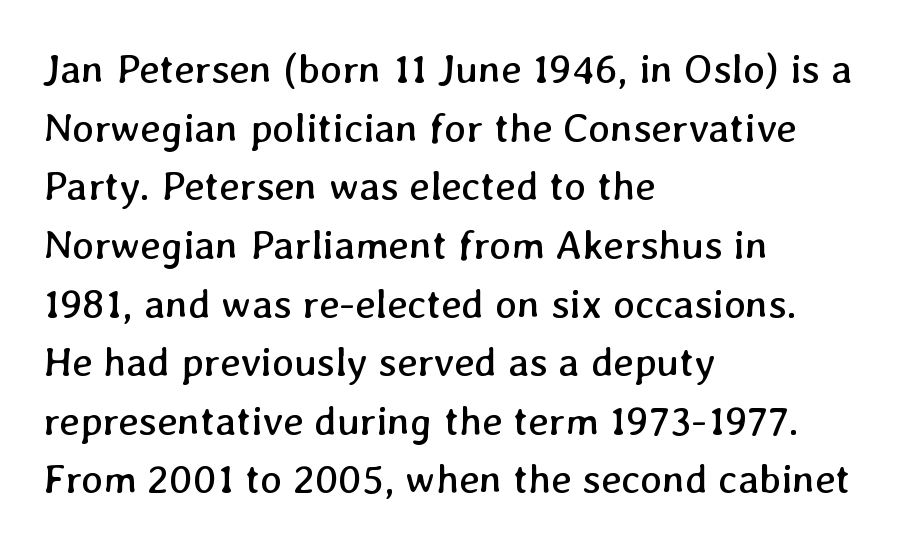
{"bold": "no", "weight": "regular", "width": "normal", "stroke_contrast": "low", "x_height": "medium", "monospaced": "no", "underline": "no", "align": "left", "line_spacing": "normal", "line_spacing_ratio": 1.43, "letter_spacing": "normal", "letter_spacing_em": 0.0, "glyph_px": 41}
